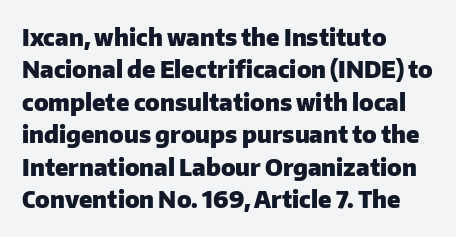
Q: Is the text bold? A: Yes.
Q: Is the text italic (slanted)? A: No, it is upright.
Q: Is the text underlined? A: No.
Q: How is the paragraph aligned? A: Left-aligned.
Q: Is the spacing between letters normal or unusually wide? A: Normal.
Q: Is the spacing between lines tight, normal or loose? A: Normal.
